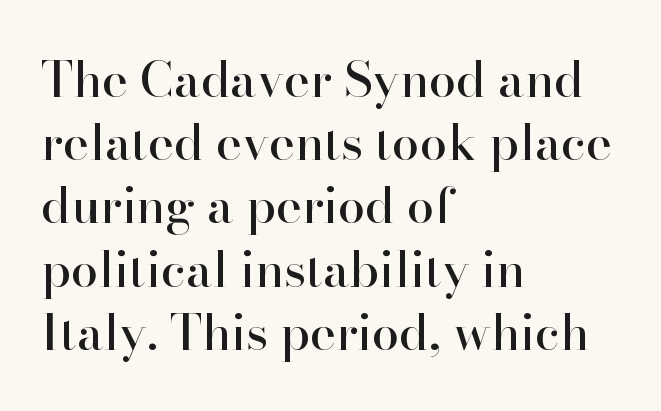
The image shows 49 px serif type, upright; set left-aligned, normal line spacing (1.29x), normal letter spacing, not underlined; high stroke contrast and a small x-height.
